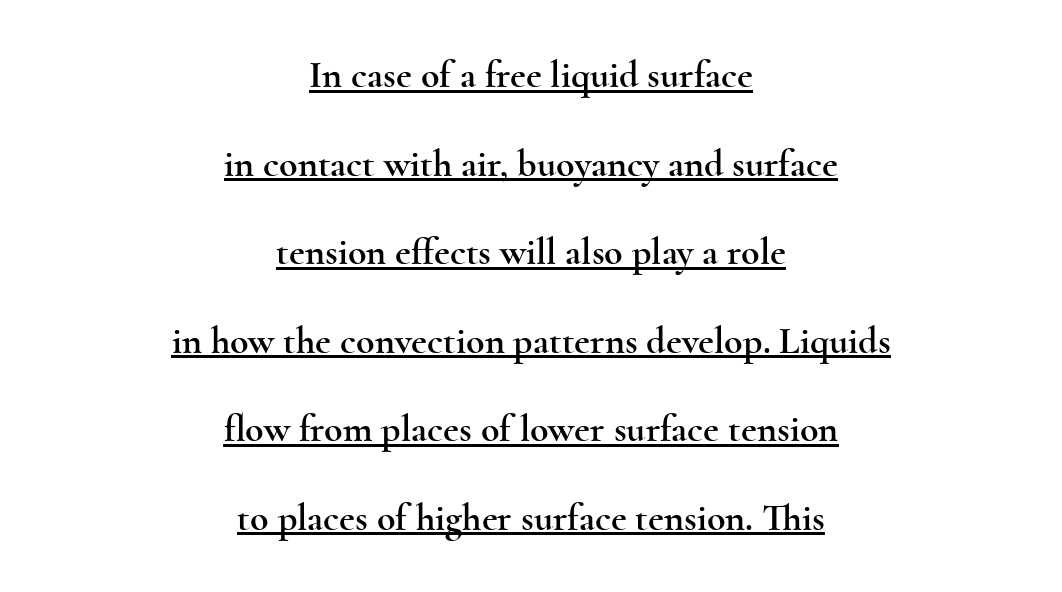
A typesetter would call this leading open, well beyond the default. Serifs: yes, visible at the terminals of the letterforms. You could not count columns in this text — the font is proportionally spaced. Is the letter spacing exaggerated? No — it looks like the ordinary default. Both edges are ragged and mirror each other, which tells us the setting is centered.
